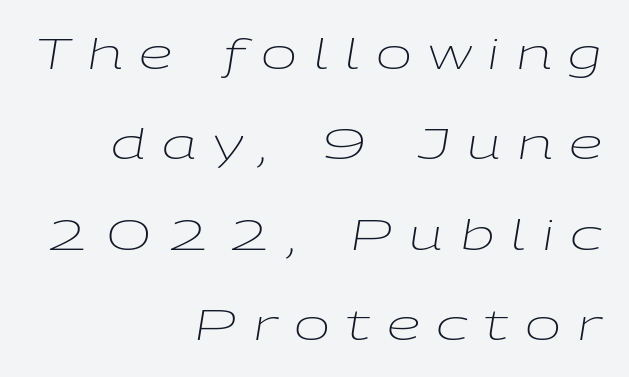
The glyphs look as if they've been sheared to an angle. How are the letters spaced? Widely, with obvious added tracking. Is this a fixed-width face? No — the glyphs have proportional, varying widths. Is the type heavy? It reads as light-to-regular instead. Honestly, the rows look like they've been pulled way apart. Descenders are the only things crossing below the line.
